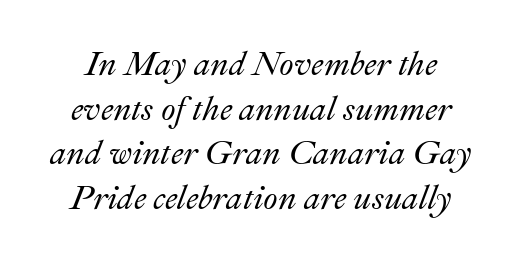
The image shows 33 px text type, italic (leaning right); set normal line spacing (1.35x), normal letter spacing, not underlined; medium stroke contrast and a small x-height.
